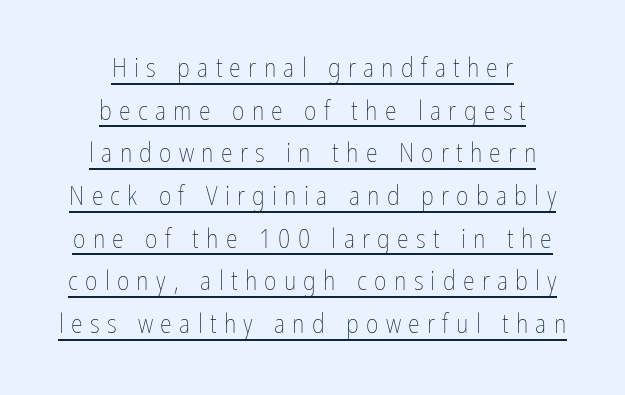
Q: Is the text bold? A: No.
Q: Is the text italic (slanted)? A: No, it is upright.
Q: Is the text underlined? A: Yes.
Q: How is the paragraph aligned? A: Centered.
Q: Is the spacing between letters normal or unusually wide? A: Unusually wide.
Q: Is the spacing between lines tight, normal or loose? A: Normal.
